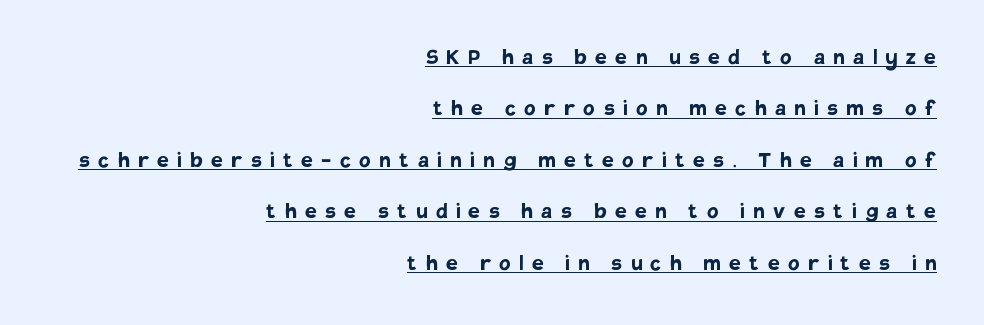
The image shows 26 px bold type, upright; set right-aligned, loose line spacing (1.98x), unusually wide letter spacing (+0.33 em), underlined.
